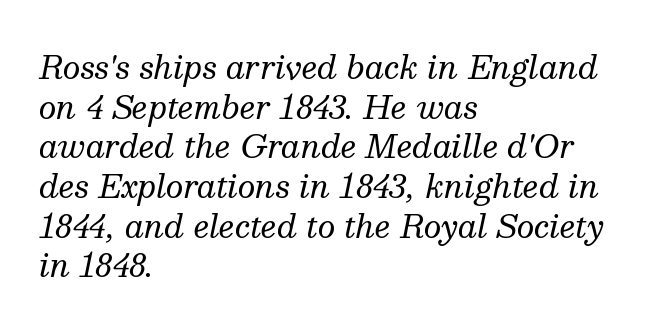
{"serif": "yes", "italic": "yes", "lean": "right", "slant_degrees": 13, "bold": "no", "weight": "regular", "width": "normal", "stroke_contrast": "medium", "x_height": "medium", "monospaced": "no", "underline": "no", "align": "left", "line_spacing": "normal", "line_spacing_ratio": 1.28, "letter_spacing": "normal", "letter_spacing_em": 0.0, "glyph_px": 31}
